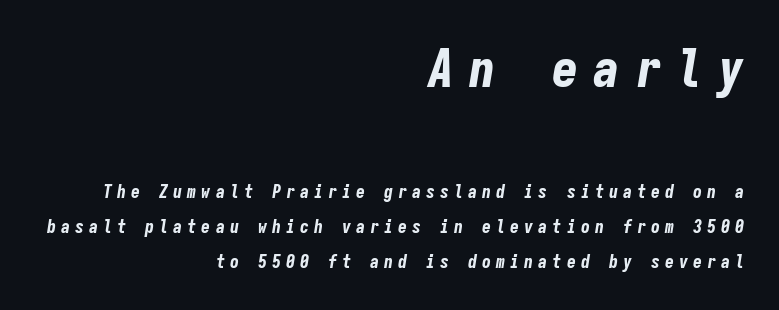
{"italic": "yes", "lean": "right", "slant_degrees": 9, "bold": "yes", "weight": "bold", "width": "condensed", "stroke_contrast": "low", "x_height": "medium", "monospaced": "yes", "underline": "no", "align": "right", "line_spacing": "loose", "line_spacing_ratio": 1.94, "letter_spacing": "wide", "letter_spacing_em": 0.28, "larger_block": "first", "size_ratio": 2.94, "glyph_px": 53}
